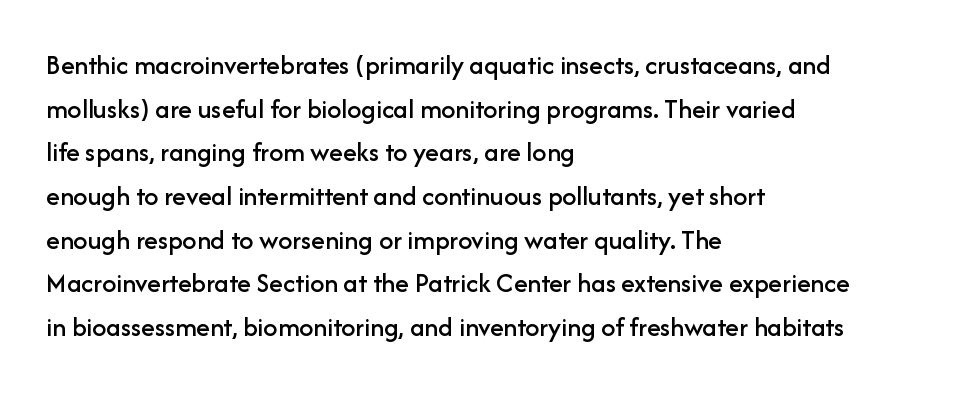
{"serif": "no", "italic": "no", "width": "normal", "stroke_contrast": "low", "x_height": "medium", "monospaced": "no", "underline": "no", "align": "left", "line_spacing": "normal", "line_spacing_ratio": 1.56, "letter_spacing": "normal", "letter_spacing_em": 0.0, "glyph_px": 28}
